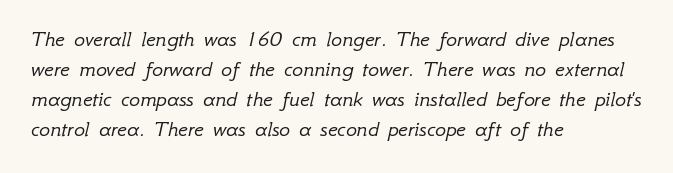
Q: Is the text bold? A: No.
Q: Is the text italic (slanted)? A: Yes, it leans right by about 12 degrees.
Q: Is the text underlined? A: No.
Q: How is the paragraph aligned? A: Left-aligned.
Q: Is the spacing between letters normal or unusually wide? A: Normal.
Q: Is the spacing between lines tight, normal or loose? A: Normal.
